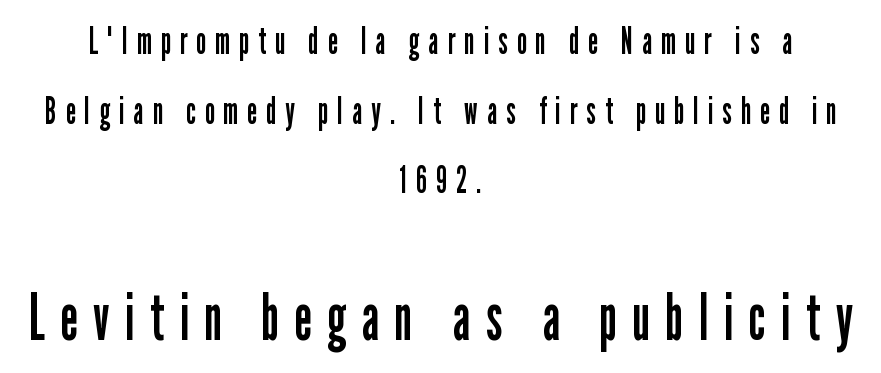
What stands out about the letter spacing? Its width — letters are far apart. Vertical strokes here are truly vertical. Look at the glyph heights: the lower group is clearly the bigger setting. The weight would be labelled regular, book, light, or lighter still. The rag falls on both sides of this text block equally. These lines are rendered in a variable-pitch font.
